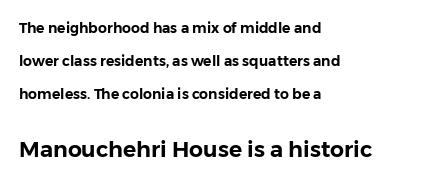
The image shows 22 px text type, upright; set left-aligned, loose line spacing (2.34x), normal letter spacing, not underlined; the second (bottom) block is 1.57x larger.
